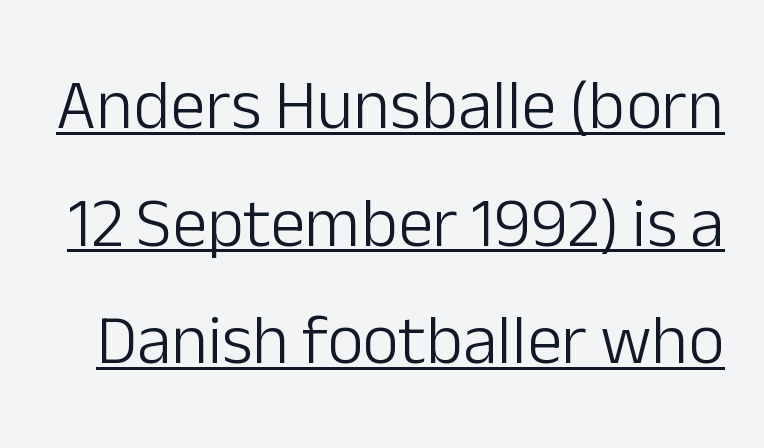
Q: Is the text bold? A: No.
Q: Is the text italic (slanted)? A: No, it is upright.
Q: Is the typeface a serif or a sans-serif typeface? A: Sans-serif.
Q: Is the text underlined? A: Yes.
Q: Is the spacing between letters normal or unusually wide? A: Normal.
Q: Is the spacing between lines tight, normal or loose? A: Normal.
Q: Width (condensed, normal, or wide)? A: Normal.
Q: Stroke contrast? A: Low.
Q: x-height? A: Medium.
Q: Monospaced? A: No.
